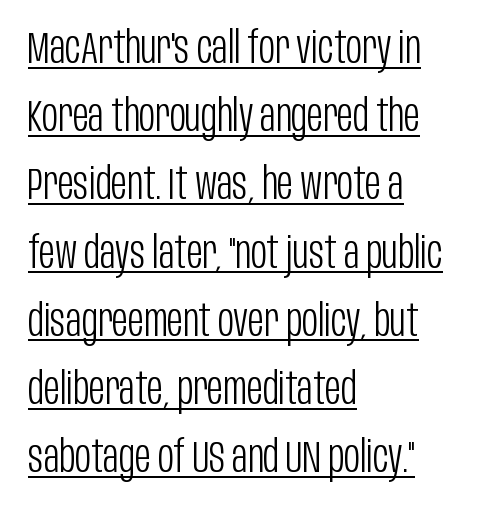
The image shows 44 px light, condensed sans-serif type, upright; set left-aligned, normal line spacing (1.55x), normal letter spacing, underlined; low stroke contrast and a large x-height.
